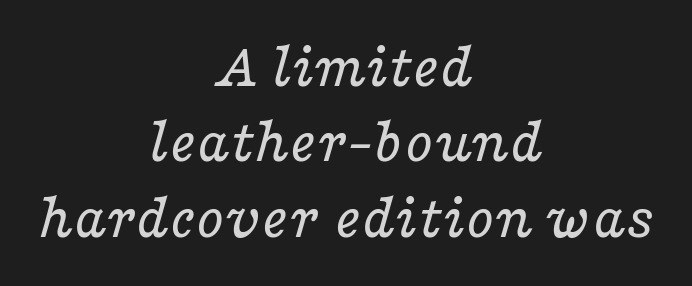
{"serif": "yes", "italic": "yes", "lean": "right", "slant_degrees": 16, "bold": "no", "weight": "regular", "width": "wide", "stroke_contrast": "low", "x_height": "medium", "monospaced": "no", "underline": "no", "align": "center", "line_spacing_ratio": 1.16, "letter_spacing": "normal", "letter_spacing_em": 0.0, "glyph_px": 65}
